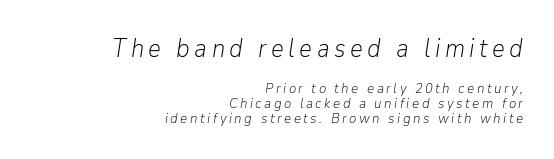
Casual observation: everything's shoved over to the right. This is oblique type, the kind used for emphasis or titles. The upper block of text is set noticeably larger than the block beneath it. In terms of leading, this rendering errs on the cramped side.
